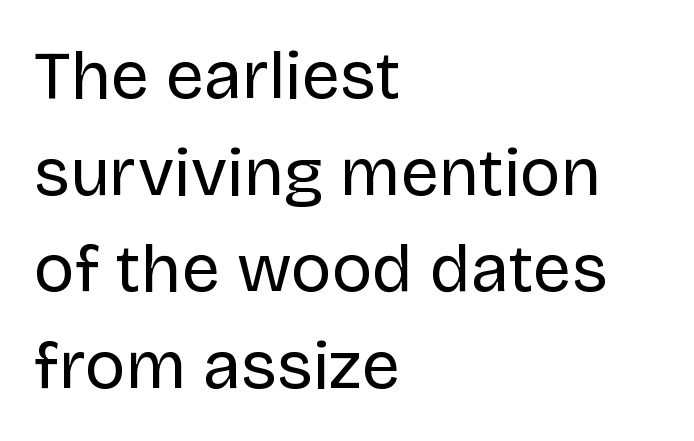
Q: Is the text bold? A: No.
Q: Is the text italic (slanted)? A: No, it is upright.
Q: Is the typeface a serif or a sans-serif typeface? A: Sans-serif.
Q: Is the text underlined? A: No.
Q: How is the paragraph aligned? A: Left-aligned.
Q: Is the spacing between letters normal or unusually wide? A: Normal.
Q: Is the spacing between lines tight, normal or loose? A: Normal.
Q: Width (condensed, normal, or wide)? A: Normal.
Q: Stroke contrast? A: Low.
Q: x-height? A: Large.
Q: Monospaced? A: No.
